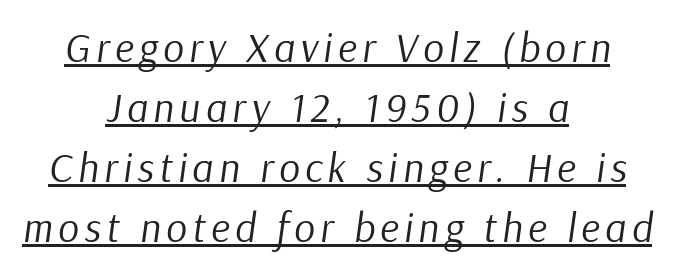
Q: Is the text bold? A: No.
Q: Is the text italic (slanted)? A: Yes, it leans right by about 9 degrees.
Q: Is the text underlined? A: Yes.
Q: How is the paragraph aligned? A: Centered.
Q: Is the spacing between lines tight, normal or loose? A: Normal.
Q: Width (condensed, normal, or wide)? A: Normal.
Q: Stroke contrast? A: Low.
Q: x-height? A: Medium.
Q: Monospaced? A: No.
